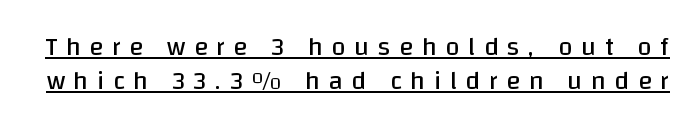
The image shows 26 px text type, upright; set normal line spacing (1.3x), unusually wide letter spacing (+0.33 em), underlined.
